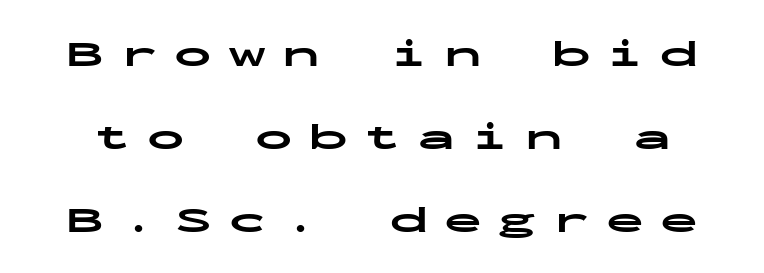
Q: Is the text bold? A: Yes.
Q: Is the text italic (slanted)? A: No, it is upright.
Q: Is the typeface a serif or a sans-serif typeface? A: Sans-serif.
Q: Is the text underlined? A: No.
Q: Is the spacing between letters normal or unusually wide? A: Unusually wide.
Q: Is the spacing between lines tight, normal or loose? A: Loose.
Q: Width (condensed, normal, or wide)? A: Wide.
Q: Stroke contrast? A: Low.
Q: x-height? A: Medium.
Q: Monospaced? A: Yes.
